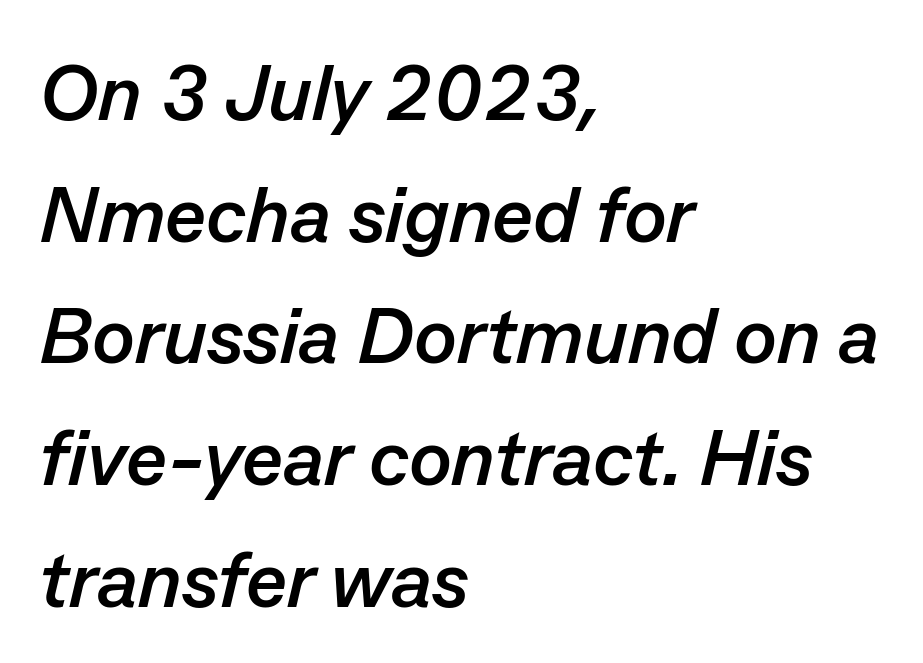
Beneath every word, the page is bare. Does extra space separate the letters? No, they use regular spacing. The text block is weighted toward the left margin, trailing off unevenly rightward. The axis of the letterforms is tilted away from vertical. This sample has the flowing, uneven cadence of proportional lettering.
